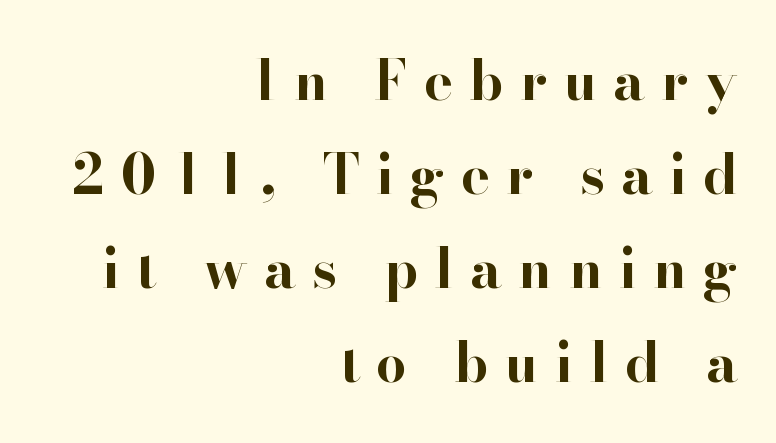
Q: Is the text bold? A: Yes.
Q: Is the text italic (slanted)? A: No, it is upright.
Q: Is the typeface a serif or a sans-serif typeface? A: Serif.
Q: Is the text underlined? A: No.
Q: How is the paragraph aligned? A: Right-aligned.
Q: Is the spacing between letters normal or unusually wide? A: Unusually wide.
Q: Width (condensed, normal, or wide)? A: Normal.
Q: Stroke contrast? A: High.
Q: x-height? A: Small.
Q: Monospaced? A: No.
